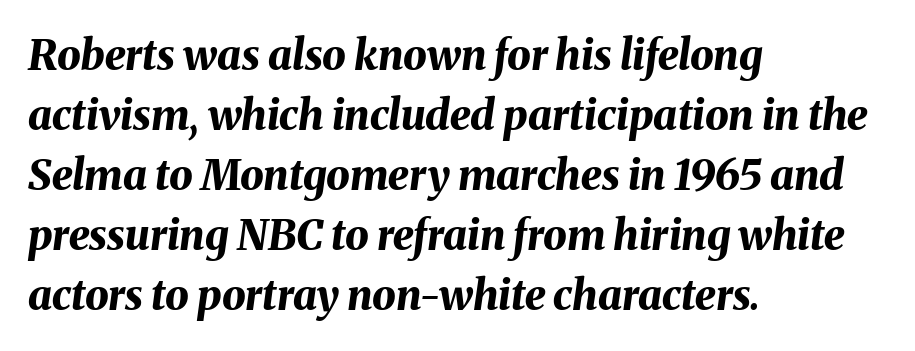
The image shows 42 px bold type, italic (leaning right); set left-aligned, normal line spacing (1.43x), normal letter spacing, not underlined; medium stroke contrast and a medium x-height.
